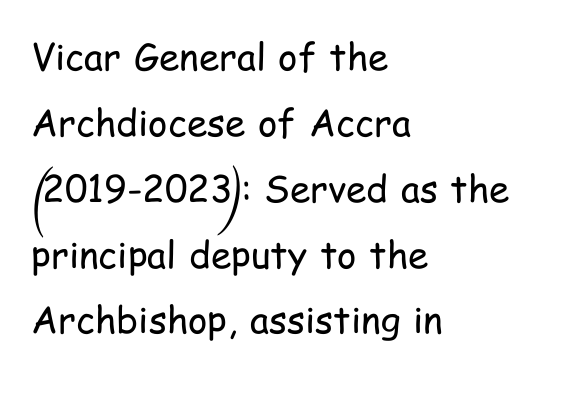
{"serif": "no", "italic": "no", "bold": "no", "weight": "regular", "width": "condensed", "stroke_contrast": "low", "x_height": "medium", "monospaced": "no", "underline": "no", "align": "left", "line_spacing_ratio": 1.78, "letter_spacing": "normal", "letter_spacing_em": 0.0, "glyph_px": 37}
